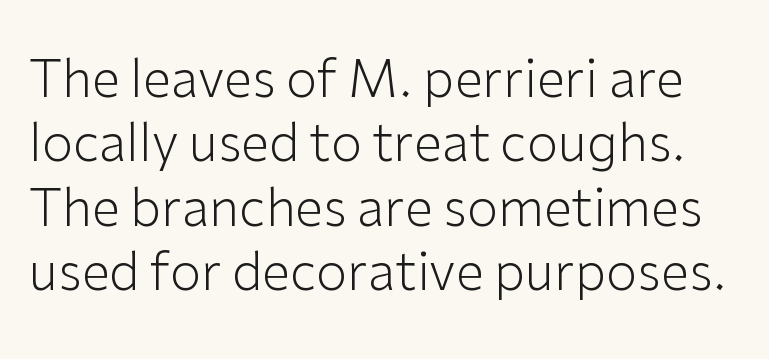
The image shows 51 px light sans-serif type, upright; set normal line spacing (1.26x), normal letter spacing, not underlined; low stroke contrast and a medium x-height.
